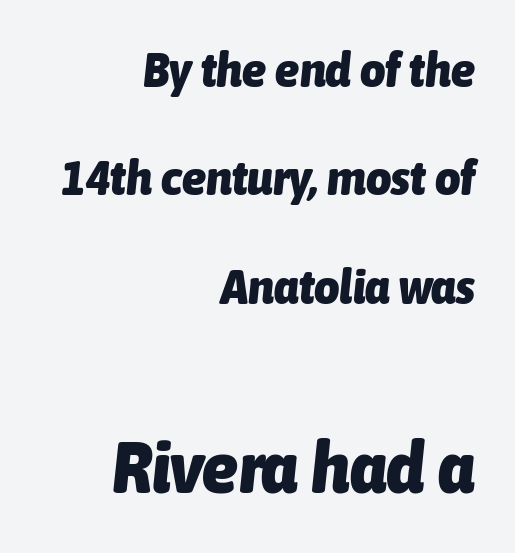
{"italic": "yes", "lean": "right", "slant_degrees": 6, "bold": "yes", "weight": "heavy", "width": "condensed", "stroke_contrast": "low", "x_height": "medium", "monospaced": "no", "underline": "no", "align": "right", "line_spacing": "loose", "line_spacing_ratio": 2.21, "letter_spacing": "normal", "letter_spacing_em": 0.0, "larger_block": "second", "size_ratio": 1.49, "glyph_px": 73}
